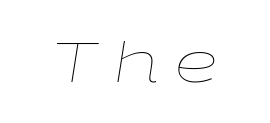
The image shows 55 px thin, wide type, italic (leaning right); set unusually wide letter spacing (+0.31 em), not underlined; low stroke contrast and a medium x-height.
